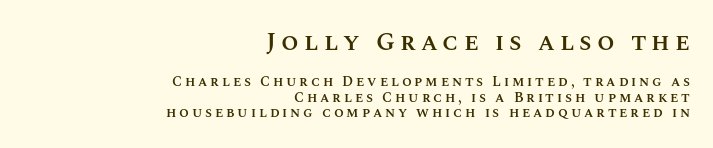
Q: Is the text bold? A: Semi-bold.
Q: Is the text italic (slanted)? A: No, it is upright.
Q: Is the text underlined? A: No.
Q: How is the paragraph aligned? A: Right-aligned.
Q: Is the spacing between letters normal or unusually wide? A: Unusually wide.
Q: Is the spacing between lines tight, normal or loose? A: Tight.
Q: Which block of text is set in a larger size, the first (top) or the second (bottom)? A: The first (top) one.
